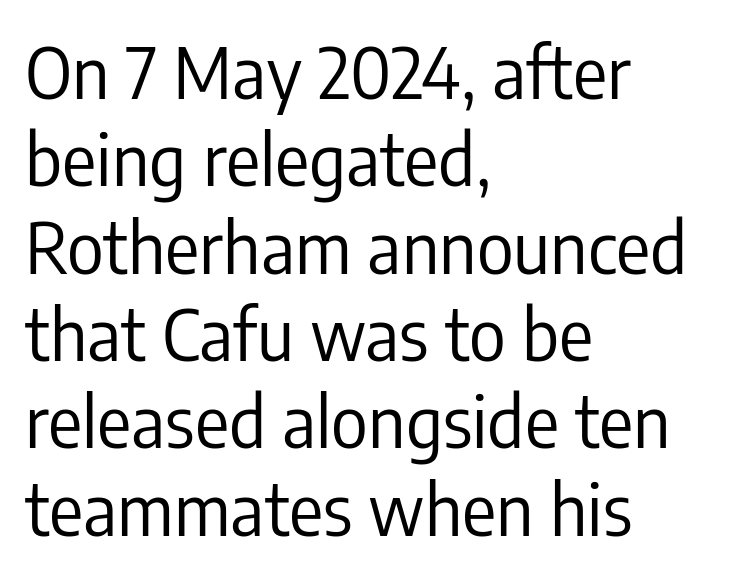
Each word holds together tightly as a unit, with standard inter-letter gaps. One-word summary of the alignment: left. Nothing sits at the stroke ends, so this counts as sans-serif. If you drew a line through each stem, it would be perfectly vertical. The rendering uses natural spacing where letterforms have individual widths.
